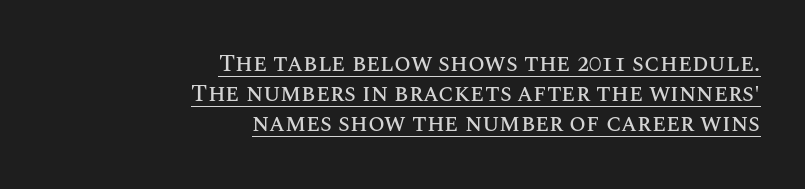
The image shows 24 px text type, upright; set right-aligned, normal line spacing (1.26x), normal letter spacing, underlined.
